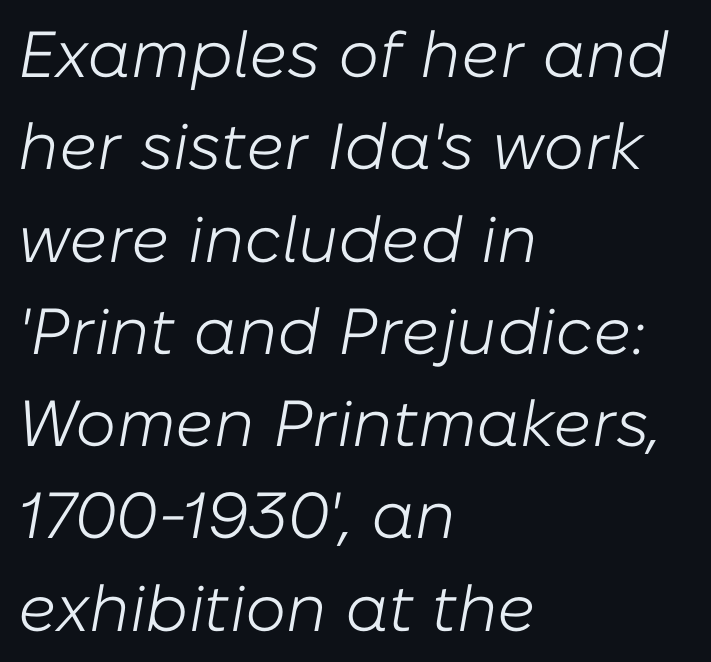
The paragraph shown leans on its left margin. On a weight scale, this lands at 450 or below. Any mark beneath the type? The region is blank. The axis of the letterforms is tilted away from vertical.
